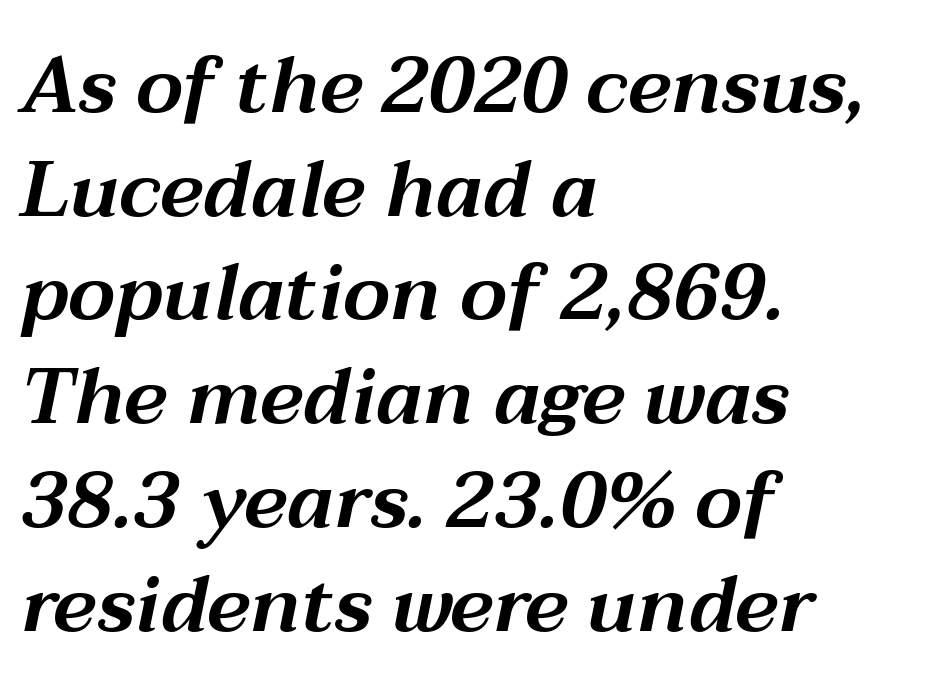
Q: Is the text italic (slanted)? A: Yes, it leans right by about 12 degrees.
Q: Is the text underlined? A: No.
Q: How is the paragraph aligned? A: Left-aligned.
Q: Is the spacing between letters normal or unusually wide? A: Normal.
Q: Is the spacing between lines tight, normal or loose? A: Normal.
Q: Width (condensed, normal, or wide)? A: Wide.
Q: Stroke contrast? A: Medium.
Q: x-height? A: Medium.
Q: Monospaced? A: No.
